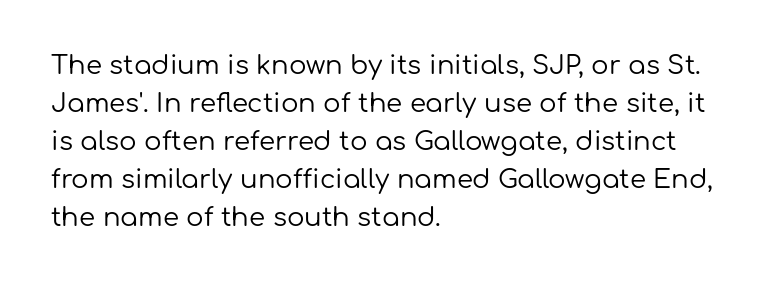
Q: Is the text bold? A: No.
Q: Is the text italic (slanted)? A: No, it is upright.
Q: Is the text underlined? A: No.
Q: How is the paragraph aligned? A: Left-aligned.
Q: Is the spacing between letters normal or unusually wide? A: Normal.
Q: Is the spacing between lines tight, normal or loose? A: Normal.
